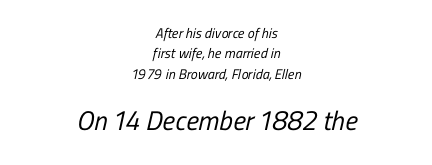
Clear beneath every line of the passage. No letter is thick-stroked: the sample isn't bold. How would I describe the line gaps? Plain and ordinary. Each line is balanced around a shared central axis.
